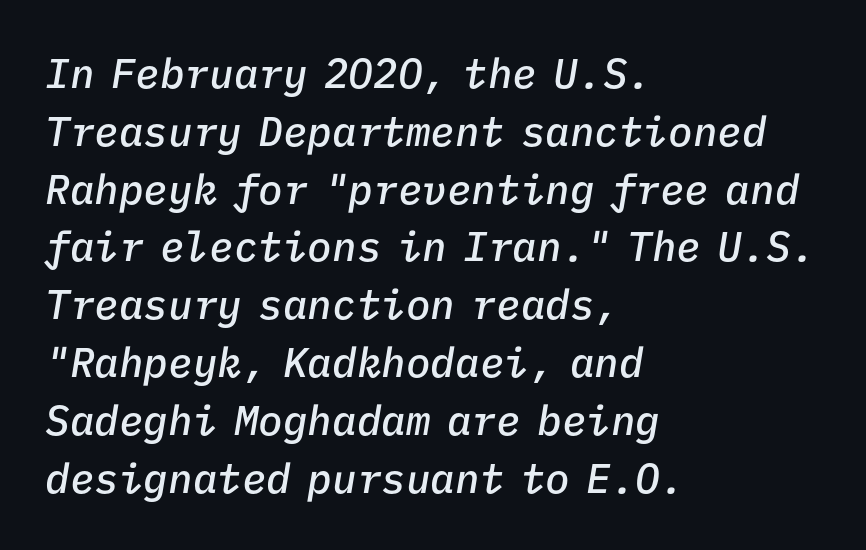
The image shows 41 px semibold type, italic (leaning right), monospaced; set left-aligned, normal line spacing (1.41x), normal letter spacing, not underlined; low stroke contrast and a medium x-height.
